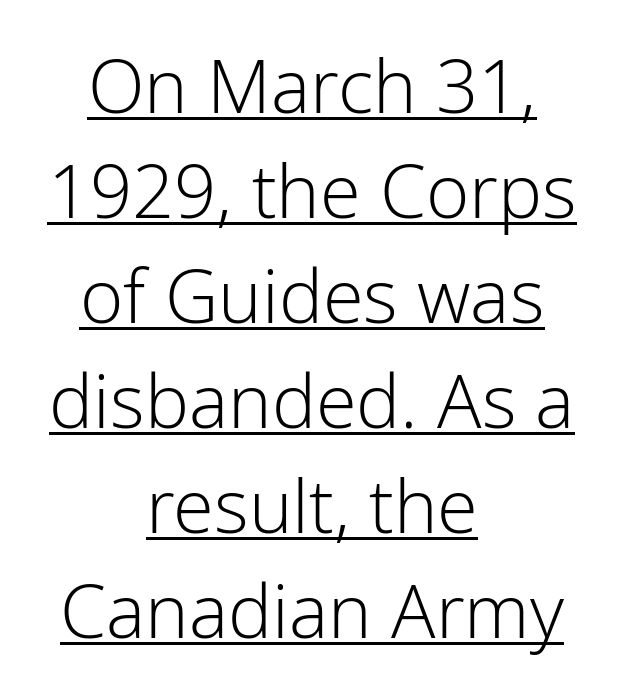
The image shows 74 px light sans-serif type, upright; set centered, normal line spacing (1.42x), normal letter spacing, underlined; low stroke contrast and a medium x-height.
